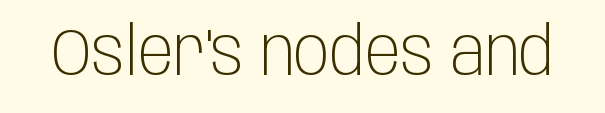
Q: Is the text bold? A: No.
Q: Is the text italic (slanted)? A: No, it is upright.
Q: Is the typeface a serif or a sans-serif typeface? A: Sans-serif.
Q: Is the text underlined? A: No.
Q: Is the spacing between letters normal or unusually wide? A: Normal.
Q: Width (condensed, normal, or wide)? A: Condensed.
Q: Stroke contrast? A: Low.
Q: x-height? A: Large.
Q: Monospaced? A: No.
